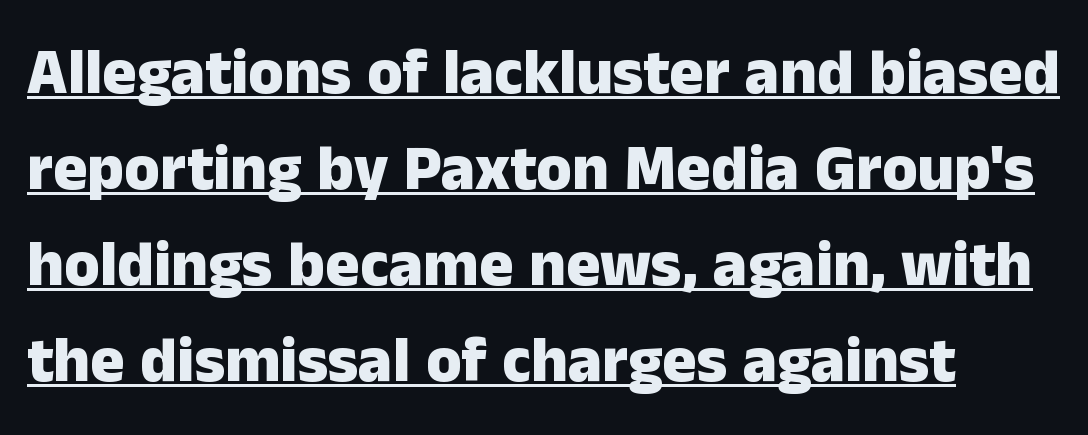
The space between consecutive lines is moderate. Every character sits straight up, as roman type does. The gaps between neighbouring characters are ordinary and unremarkable. You could not count columns in this text — the font is proportionally spaced. All the whitespace from short lines collects on the right.
